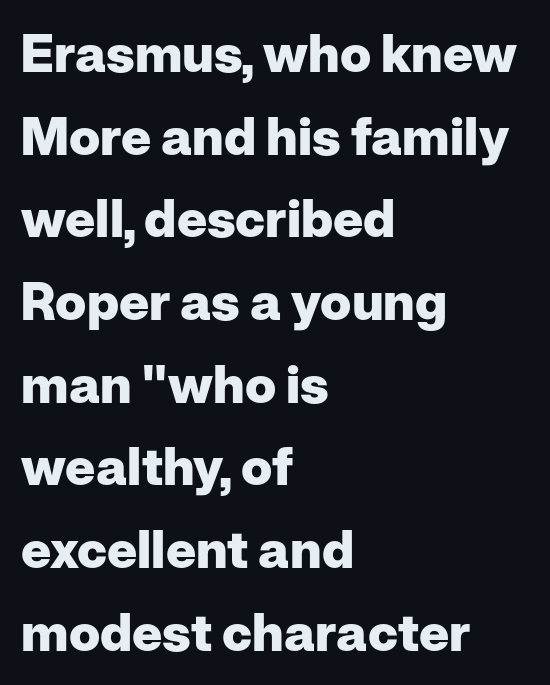
{"serif": "no", "italic": "no", "bold": "yes", "weight": "heavy", "width": "normal", "stroke_contrast": "low", "x_height": "medium", "monospaced": "no", "underline": "no", "align": "left", "line_spacing": "normal", "line_spacing_ratio": 1.59, "letter_spacing": "normal", "letter_spacing_em": 0.0, "glyph_px": 52}
